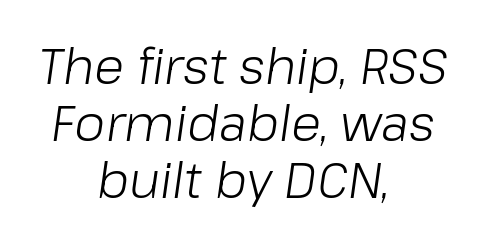
Q: Is the text bold? A: No.
Q: Is the text italic (slanted)? A: Yes, it leans right by about 8 degrees.
Q: Is the text underlined? A: No.
Q: How is the paragraph aligned? A: Centered.
Q: Is the spacing between letters normal or unusually wide? A: Normal.
Q: Is the spacing between lines tight, normal or loose? A: Tight.
Q: Width (condensed, normal, or wide)? A: Normal.
Q: Stroke contrast? A: Low.
Q: x-height? A: Medium.
Q: Monospaced? A: No.
